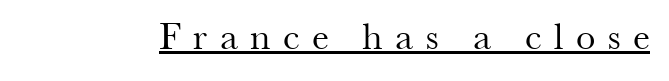
The type is letterspaced generously, with wide tracking. Heft: none added — not bold. Character widths vary here, with narrow letters taking less room than wide ones. Unlike a clean sans, this face finishes its strokes with serifs.
